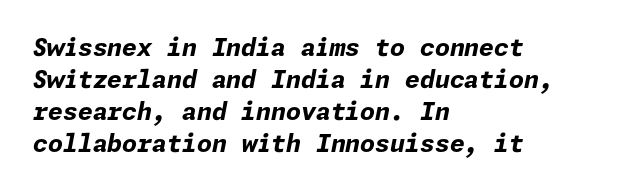
{"italic": "yes", "lean": "right", "slant_degrees": 11, "bold": "yes", "underline": "no", "align": "left", "line_spacing": "normal", "line_spacing_ratio": 1.34, "letter_spacing": "normal", "letter_spacing_em": 0.0, "glyph_px": 24}
